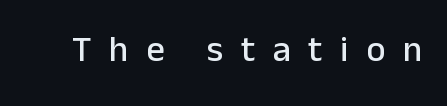
The image shows 36 px sans-serif type, upright; set unusually wide letter spacing (+0.49 em), not underlined; low stroke contrast and a medium x-height.
